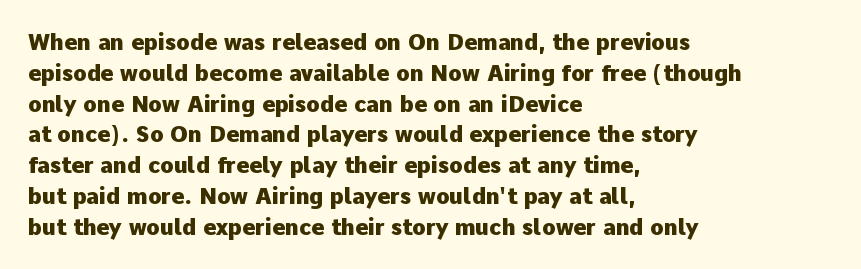
{"italic": "no", "bold": "yes", "underline": "no", "align": "left", "line_spacing": "normal", "line_spacing_ratio": 1.4, "letter_spacing": "normal", "letter_spacing_em": 0.0, "glyph_px": 22}
